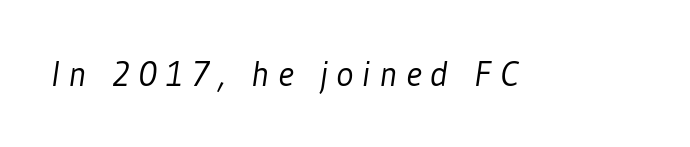
Q: Is the text bold? A: No.
Q: Is the typeface a serif or a sans-serif typeface? A: Sans-serif.
Q: Is the text underlined? A: No.
Q: Is the spacing between letters normal or unusually wide? A: Unusually wide.
Q: Width (condensed, normal, or wide)? A: Condensed.
Q: Stroke contrast? A: Low.
Q: x-height? A: Medium.
Q: Monospaced? A: No.
